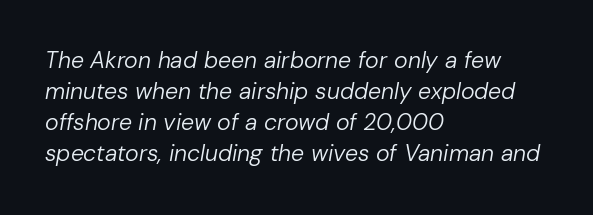
Q: Is the text bold? A: No.
Q: Is the text italic (slanted)? A: Yes, it leans right by about 10 degrees.
Q: Is the text underlined? A: No.
Q: How is the paragraph aligned? A: Left-aligned.
Q: Is the spacing between letters normal or unusually wide? A: Normal.
Q: Is the spacing between lines tight, normal or loose? A: Normal.
